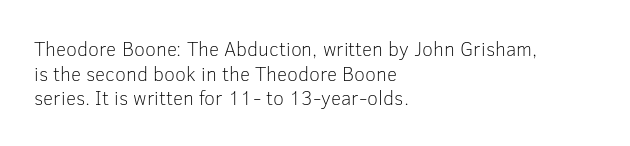
{"italic": "no", "bold": "no", "underline": "no", "align": "left", "line_spacing_ratio": 1.23, "letter_spacing": "normal", "letter_spacing_em": 0.0, "glyph_px": 20}
